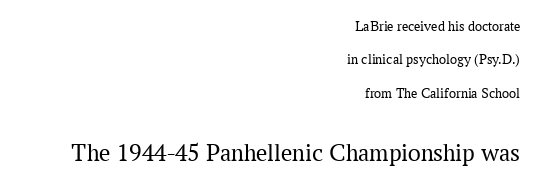
{"italic": "no", "bold": "no", "underline": "no", "align": "right", "line_spacing": "loose", "line_spacing_ratio": 2.38, "letter_spacing": "normal", "letter_spacing_em": 0.0, "larger_block": "second", "size_ratio": 1.79, "glyph_px": 25}
